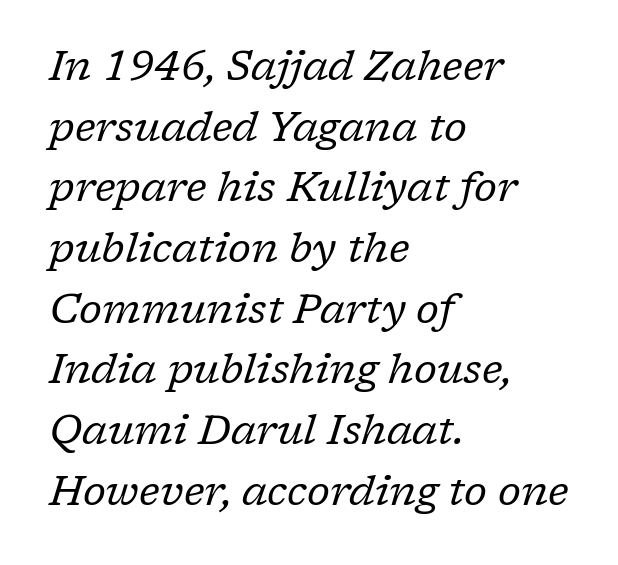
Q: Is the text bold? A: No.
Q: Is the text italic (slanted)? A: Yes, it leans right by about 17 degrees.
Q: Is the typeface a serif or a sans-serif typeface? A: Serif.
Q: Is the text underlined? A: No.
Q: How is the paragraph aligned? A: Left-aligned.
Q: Is the spacing between letters normal or unusually wide? A: Normal.
Q: Is the spacing between lines tight, normal or loose? A: Normal.
Q: Width (condensed, normal, or wide)? A: Normal.
Q: Stroke contrast? A: Low.
Q: x-height? A: Medium.
Q: Monospaced? A: No.
